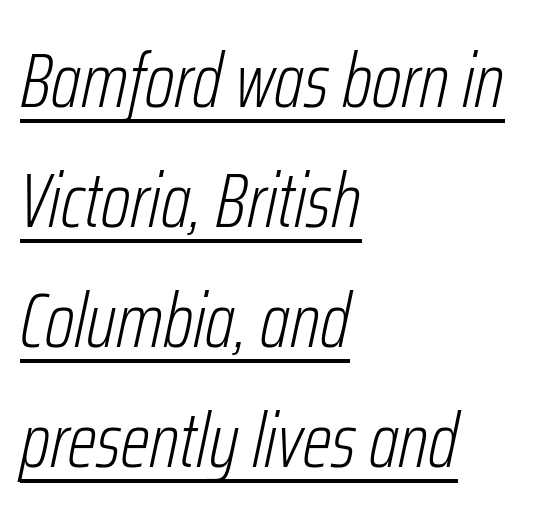
The image shows 76 px light, condensed type, italic (leaning right); set left-aligned, normal line spacing (1.58x), normal letter spacing, underlined; low stroke contrast and a medium x-height.
